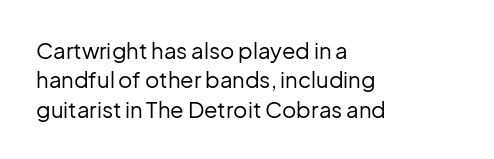
{"italic": "no", "bold": "no", "underline": "no", "align": "left", "line_spacing": "normal", "line_spacing_ratio": 1.34, "letter_spacing": "normal", "letter_spacing_em": 0.0, "glyph_px": 22}
